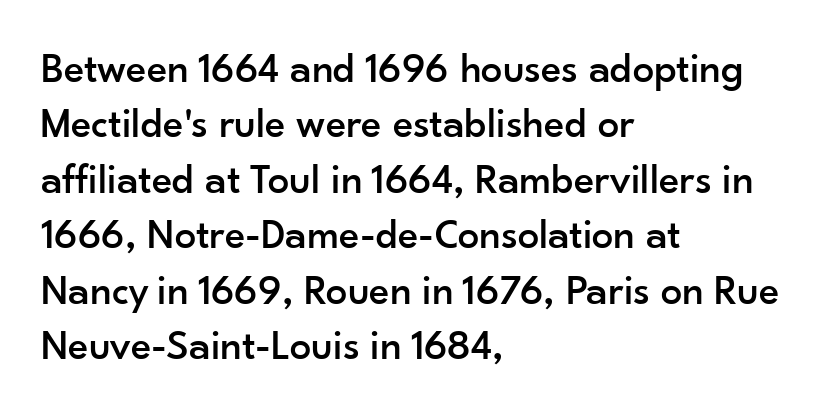
Q: Is the text italic (slanted)? A: No, it is upright.
Q: Is the typeface a serif or a sans-serif typeface? A: Sans-serif.
Q: Is the text underlined? A: No.
Q: How is the paragraph aligned? A: Left-aligned.
Q: Is the spacing between letters normal or unusually wide? A: Normal.
Q: Is the spacing between lines tight, normal or loose? A: Normal.
Q: Width (condensed, normal, or wide)? A: Normal.
Q: Stroke contrast? A: Low.
Q: x-height? A: Small.
Q: Monospaced? A: No.
